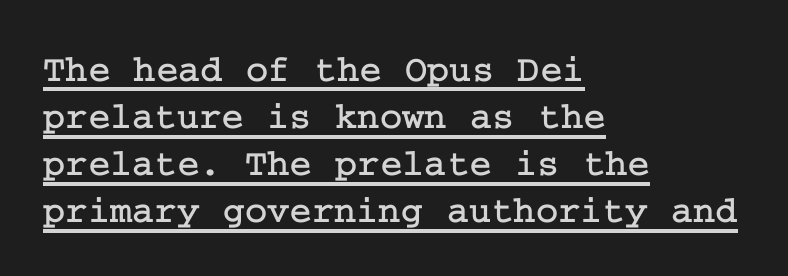
{"serif": "yes", "italic": "no", "width": "normal", "stroke_contrast": "low", "x_height": "medium", "underline": "yes", "align": "left", "line_spacing_ratio": 1.24, "letter_spacing": "normal", "letter_spacing_em": 0.0, "glyph_px": 38}
